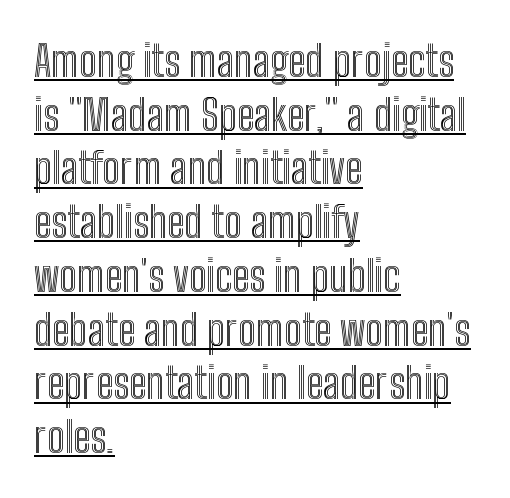
Q: Is the text italic (slanted)? A: No, it is upright.
Q: Is the text underlined? A: Yes.
Q: How is the paragraph aligned? A: Left-aligned.
Q: Is the spacing between letters normal or unusually wide? A: Normal.
Q: Is the spacing between lines tight, normal or loose? A: Normal.
Q: Width (condensed, normal, or wide)? A: Condensed.
Q: x-height? A: Medium.
Q: Monospaced? A: No.
